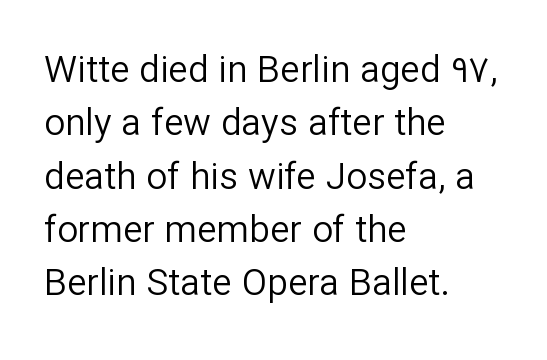
The image shows 37 px regular-weight sans-serif type, upright; set left-aligned, normal line spacing (1.44x), normal letter spacing, not underlined; low stroke contrast and a medium x-height.
